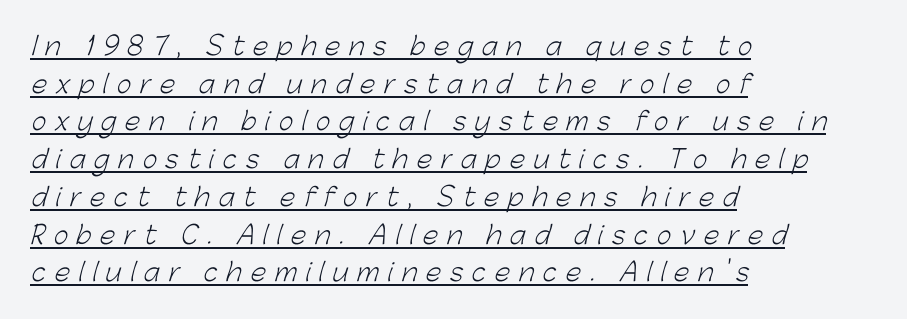
Q: Is the text bold? A: No.
Q: Is the text underlined? A: Yes.
Q: How is the paragraph aligned? A: Left-aligned.
Q: Is the spacing between letters normal or unusually wide? A: Unusually wide.
Q: Is the spacing between lines tight, normal or loose? A: Normal.
